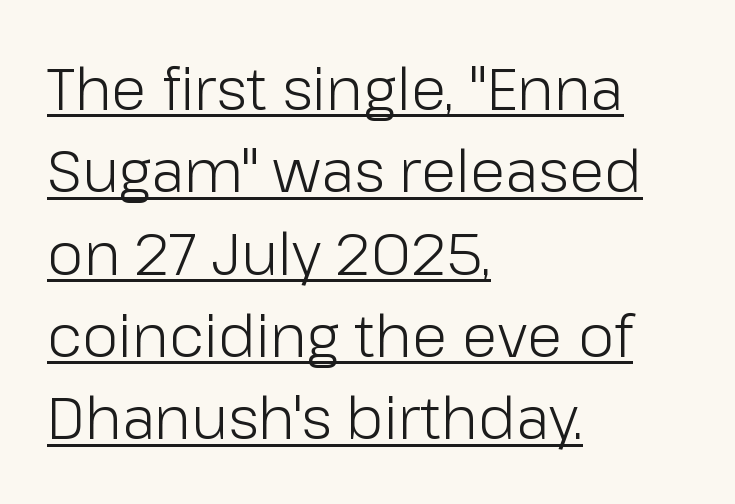
{"serif": "no", "italic": "no", "bold": "no", "weight": "light", "width": "normal", "stroke_contrast": "low", "x_height": "medium", "monospaced": "no", "underline": "yes", "align": "left", "line_spacing": "normal", "line_spacing_ratio": 1.42, "letter_spacing": "normal", "letter_spacing_em": 0.0, "glyph_px": 58}
